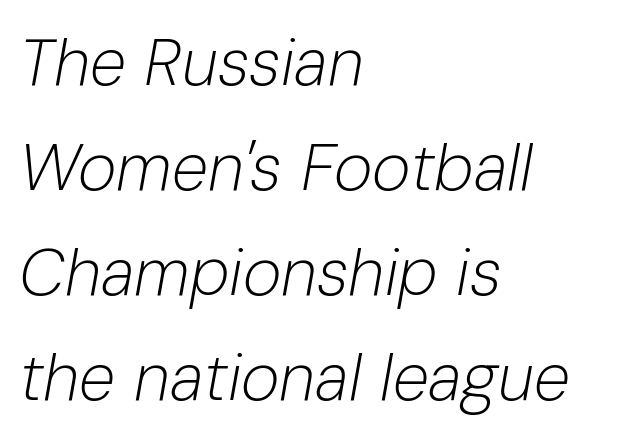
The image shows 66 px light type, italic (leaning right); set left-aligned, normal line spacing (1.59x), normal letter spacing, not underlined; low stroke contrast and a medium x-height.
